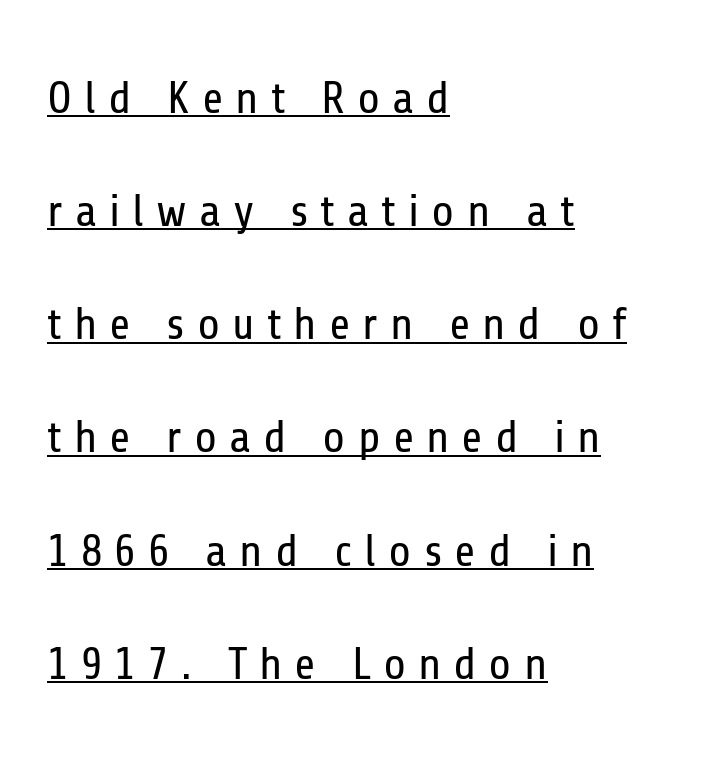
Q: Is the text bold? A: No.
Q: Is the text italic (slanted)? A: No, it is upright.
Q: Is the typeface a serif or a sans-serif typeface? A: Sans-serif.
Q: Is the text underlined? A: Yes.
Q: How is the paragraph aligned? A: Left-aligned.
Q: Is the spacing between letters normal or unusually wide? A: Unusually wide.
Q: Is the spacing between lines tight, normal or loose? A: Loose.
Q: Width (condensed, normal, or wide)? A: Condensed.
Q: Stroke contrast? A: Low.
Q: x-height? A: Medium.
Q: Monospaced? A: No.
